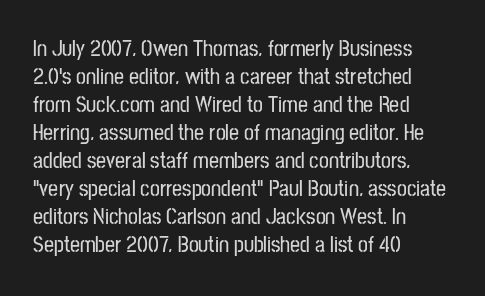
The image shows 22 px text type, upright; set left-aligned, normal line spacing (1.27x), normal letter spacing, not underlined.
